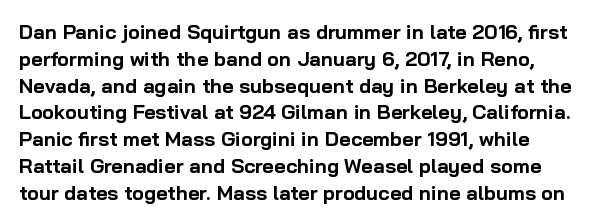
A dark, heavy texture on the line: the type is bold. Each word holds together tightly as a unit, with standard inter-letter gaps. Is there any slant? The stems are plumb. Quick note: underline off. Baseline-to-baseline distance is the conventional proportion of letter height.
